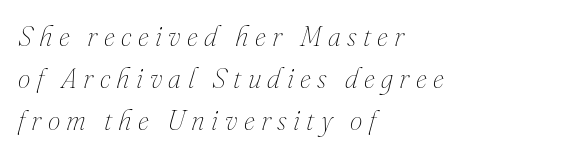
The image shows 28 px thin type, italic (leaning right); set left-aligned, normal line spacing (1.5x), unusually wide letter spacing (+0.23 em), not underlined; medium stroke contrast and a small x-height.
